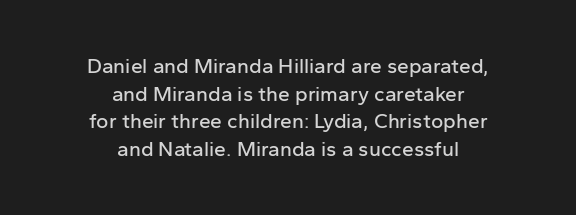
{"italic": "no", "underline": "no", "align": "center", "line_spacing": "normal", "line_spacing_ratio": 1.31, "letter_spacing": "normal", "letter_spacing_em": 0.0, "glyph_px": 21}
